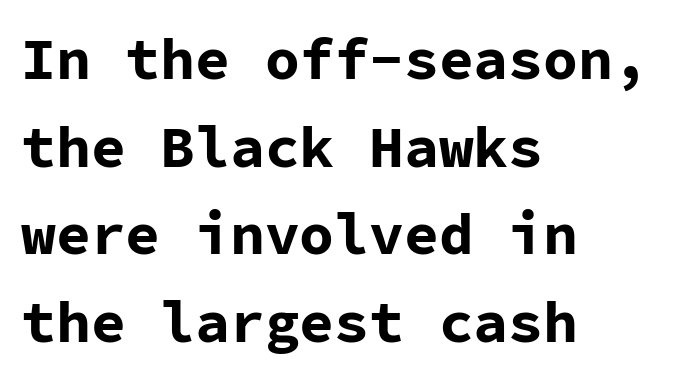
The image shows 58 px bold sans-serif type, upright, monospaced; set left-aligned, normal line spacing (1.51x), normal letter spacing, not underlined; low stroke contrast and a medium x-height.
